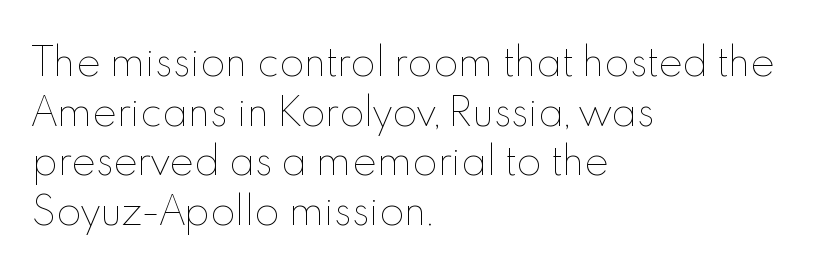
Q: Is the text bold? A: No.
Q: Is the text italic (slanted)? A: No, it is upright.
Q: Is the text underlined? A: No.
Q: How is the paragraph aligned? A: Left-aligned.
Q: Is the spacing between letters normal or unusually wide? A: Normal.
Q: Is the spacing between lines tight, normal or loose? A: Normal.
Q: Width (condensed, normal, or wide)? A: Normal.
Q: x-height? A: Small.
Q: Monospaced? A: No.
